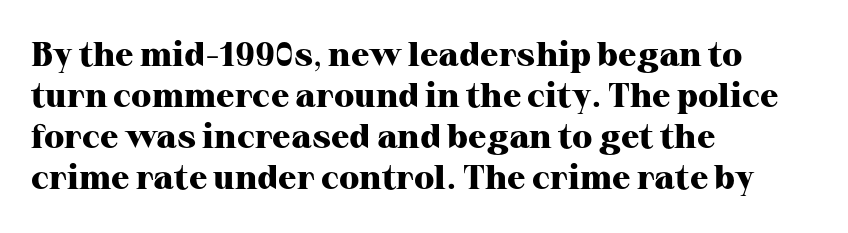
The image shows 34 px heavy serif type, upright; set left-aligned, line spacing 1.21x, normal letter spacing, not underlined; high stroke contrast and a medium x-height.
